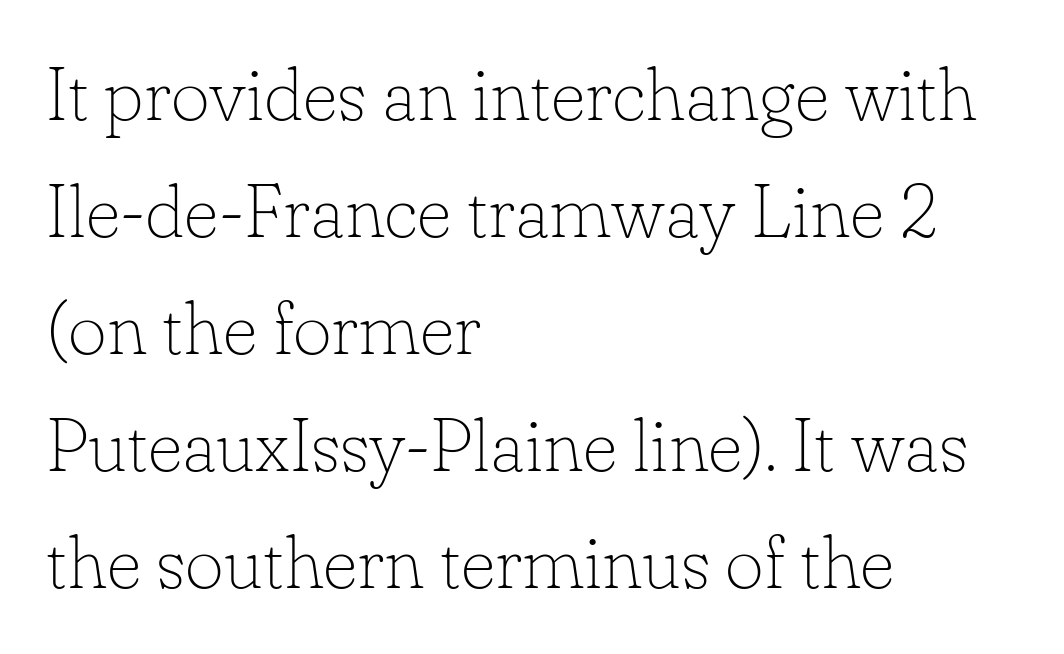
The image shows 75 px thin serif type, upright; set left-aligned, normal line spacing (1.56x), normal letter spacing, not underlined; low stroke contrast and a small x-height.
